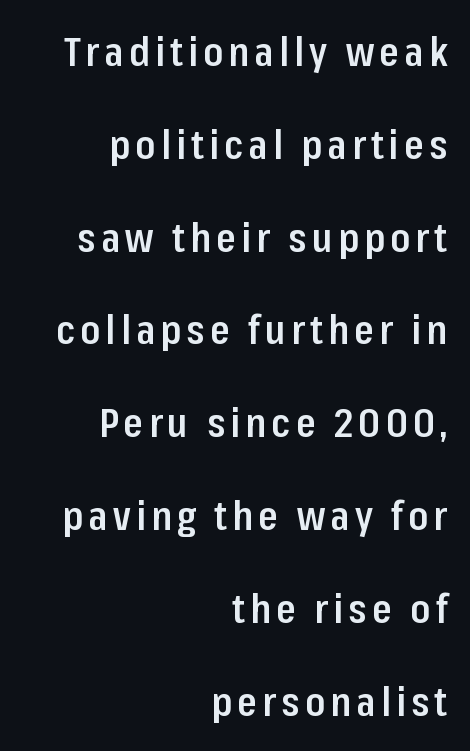
The image shows 40 px semibold, condensed sans-serif type, upright; set right-aligned, loose line spacing (2.32x), not underlined; low stroke contrast and a medium x-height.
